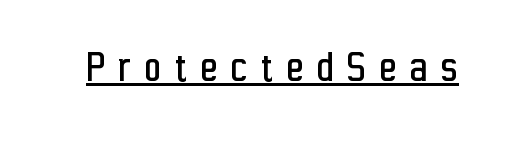
{"serif": "no", "italic": "no", "bold": "no", "weight": "regular", "width": "condensed", "stroke_contrast": "low", "x_height": "medium", "monospaced": "no", "underline": "yes", "letter_spacing": "wide", "letter_spacing_em": 0.31, "glyph_px": 45}
